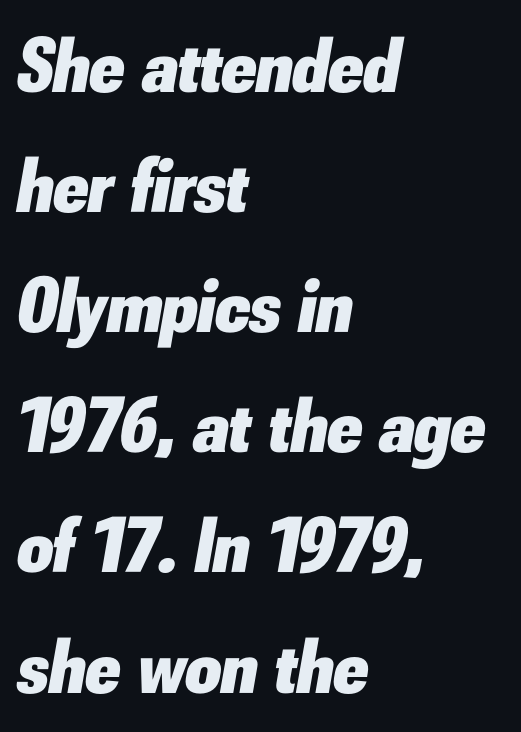
Q: Is the text bold? A: Yes.
Q: Is the text italic (slanted)? A: Yes, it leans right by about 10 degrees.
Q: Is the text underlined? A: No.
Q: How is the paragraph aligned? A: Left-aligned.
Q: Is the spacing between letters normal or unusually wide? A: Normal.
Q: Is the spacing between lines tight, normal or loose? A: Normal.
Q: Width (condensed, normal, or wide)? A: Normal.
Q: Stroke contrast? A: Low.
Q: x-height? A: Small.
Q: Monospaced? A: No.
